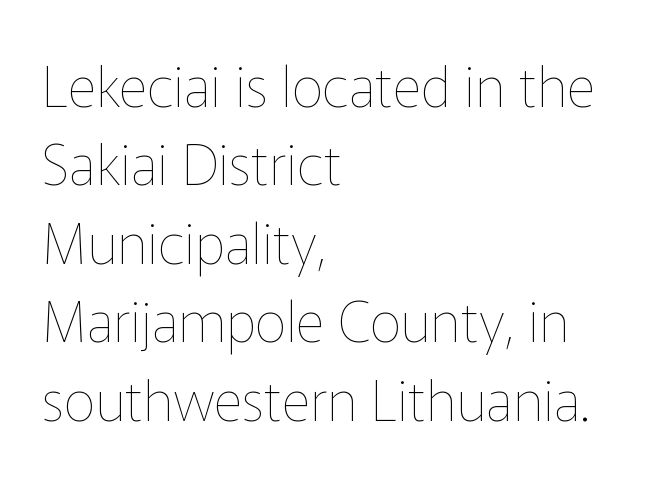
Q: Is the text bold? A: No.
Q: Is the text italic (slanted)? A: No, it is upright.
Q: Is the text underlined? A: No.
Q: How is the paragraph aligned? A: Left-aligned.
Q: Is the spacing between letters normal or unusually wide? A: Normal.
Q: Is the spacing between lines tight, normal or loose? A: Normal.
Q: Width (condensed, normal, or wide)? A: Normal.
Q: Stroke contrast? A: Low.
Q: x-height? A: Medium.
Q: Monospaced? A: No.
